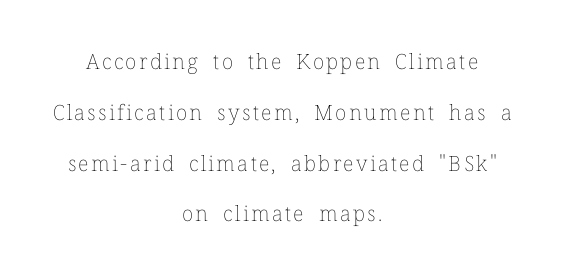
The typeface has the unassuming heft of standard copy or less. This sample is center-justified, so both line endings float freely. Rows of type keep a wide berth in the vertical direction. The strip under each line holds only bare page.
